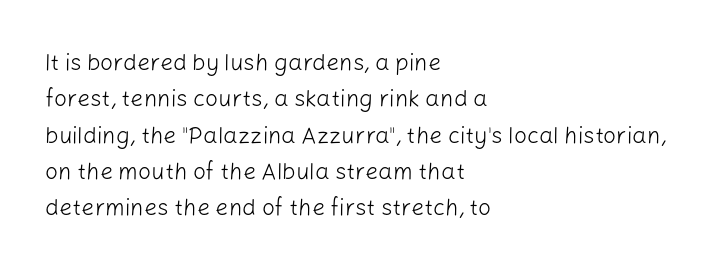
Compared with typical paragraphs, the rows here are spaced about the same. The letterforms sit at book weight or below. Ascenders rise straight up at ninety degrees. The lines are quadded left. Check the space under the baseline: it is left empty. Tracking value appears to be zero — textbook default spacing.
